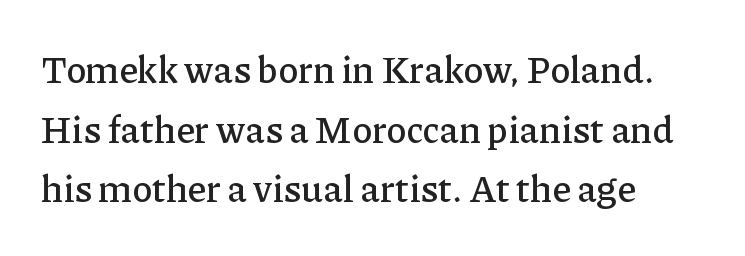
The image shows 37 px serif type, upright; set left-aligned, normal line spacing (1.61x), normal letter spacing, not underlined; low stroke contrast and a medium x-height.
